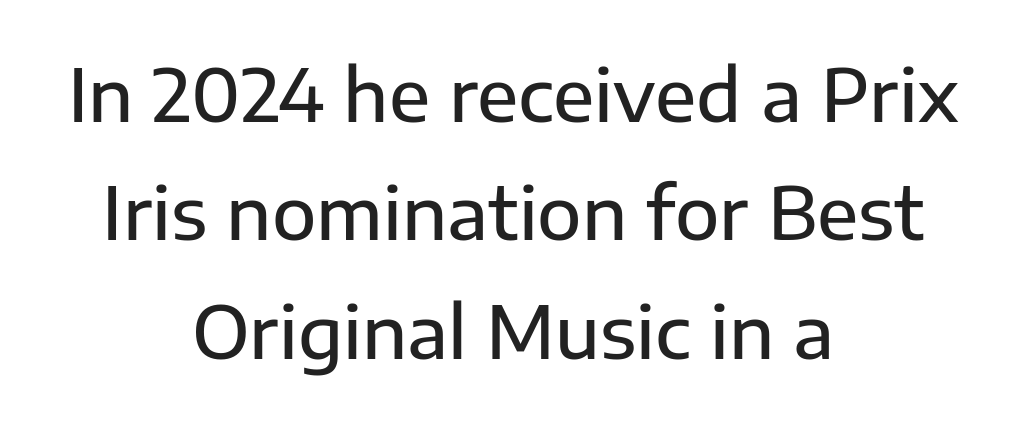
The image shows 73 px sans-serif type, upright; set centered, normal line spacing (1.62x), normal letter spacing, not underlined; low stroke contrast and a medium x-height.
